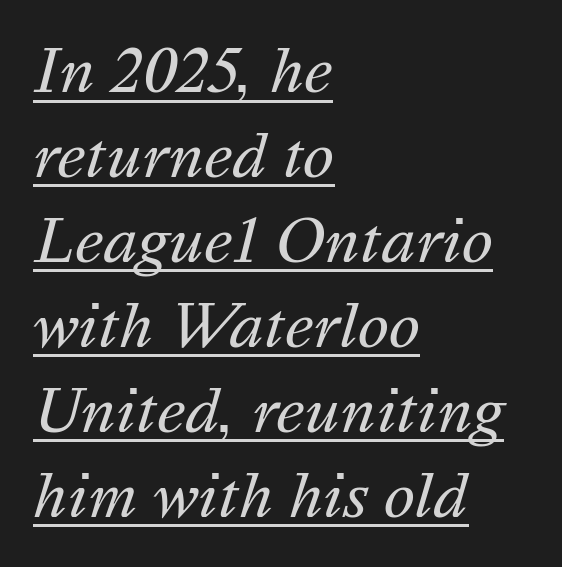
{"italic": "yes", "lean": "right", "slant_degrees": 16, "bold": "no", "weight": "regular", "width": "normal", "stroke_contrast": "medium", "x_height": "medium", "monospaced": "no", "underline": "yes", "align": "left", "line_spacing": "normal", "line_spacing_ratio": 1.44, "letter_spacing": "normal", "letter_spacing_em": 0.0, "glyph_px": 59}
